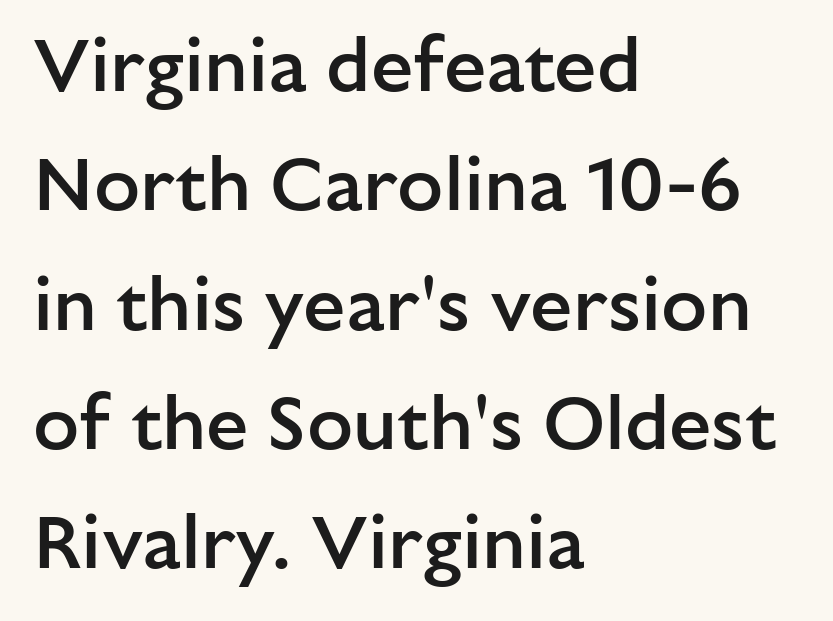
The image shows 76 px semibold sans-serif type, upright; set left-aligned, normal line spacing (1.57x), normal letter spacing, not underlined; low stroke contrast and a medium x-height.
